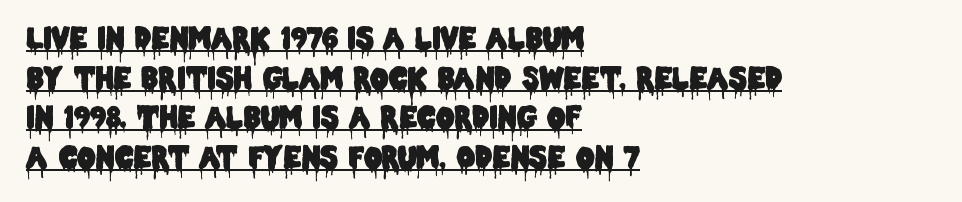
Q: Is the text italic (slanted)? A: No, it is upright.
Q: Is the typeface a serif or a sans-serif typeface? A: Sans-serif.
Q: Is the text underlined? A: Yes.
Q: How is the paragraph aligned? A: Left-aligned.
Q: Is the spacing between letters normal or unusually wide? A: Normal.
Q: Is the spacing between lines tight, normal or loose? A: Normal.
Q: Width (condensed, normal, or wide)? A: Condensed.
Q: Stroke contrast? A: Low.
Q: x-height? A: Large.
Q: Monospaced? A: No.
